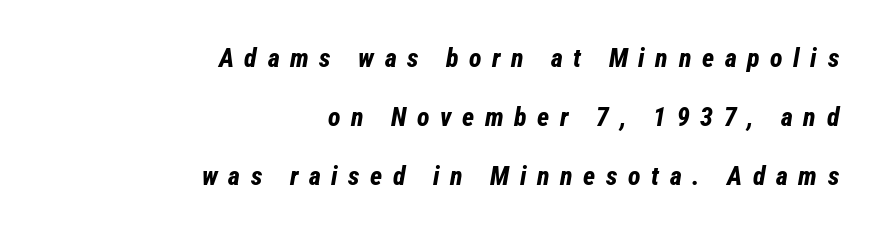
The image shows 26 px bold type, italic (leaning right); set right-aligned, loose line spacing (2.26x), unusually wide letter spacing (+0.41 em), not underlined.
